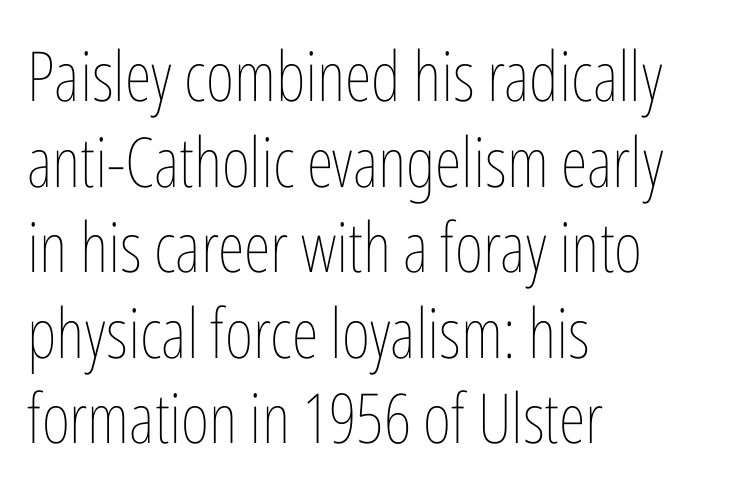
{"italic": "no", "bold": "no", "weight": "thin", "width": "condensed", "stroke_contrast": "low", "x_height": "medium", "monospaced": "no", "underline": "no", "align": "left", "line_spacing_ratio": 1.24, "letter_spacing": "normal", "letter_spacing_em": 0.0, "glyph_px": 69}
